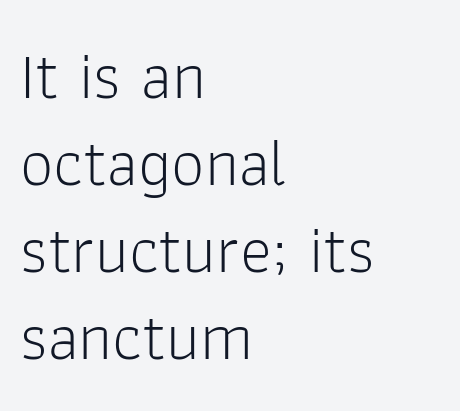
{"serif": "no", "italic": "no", "bold": "no", "weight": "light", "width": "normal", "stroke_contrast": "low", "x_height": "medium", "monospaced": "no", "underline": "no", "align": "left", "line_spacing": "normal", "line_spacing_ratio": 1.3, "letter_spacing": "normal", "letter_spacing_em": 0.0, "glyph_px": 67}
